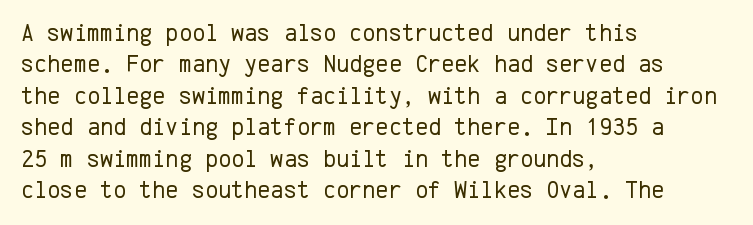
No letter is thick-stroked: the sample isn't bold. This is roman type, the default non-slanted kind. One glance says typical: line gaps are just what's usual. Plain, unruled lines of type. This sample is left-justified, so line endings fall wherever the words run out.
